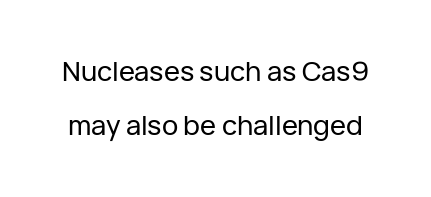
The image shows 27 px text type, upright; set loose line spacing (2.01x), normal letter spacing, not underlined.
